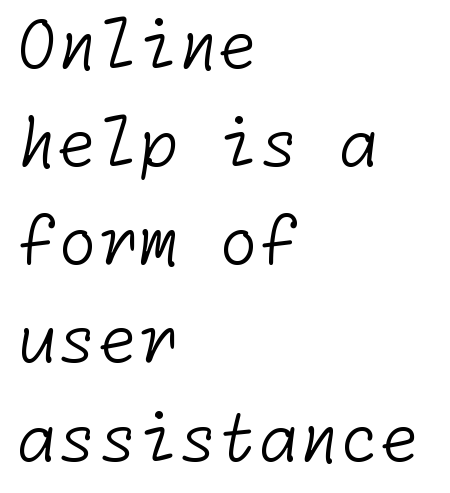
{"serif": "no", "bold": "no", "weight": "light", "width": "normal", "stroke_contrast": "low", "x_height": "medium", "underline": "no", "align": "left", "line_spacing": "normal", "line_spacing_ratio": 1.51, "letter_spacing": "normal", "letter_spacing_em": 0.0, "glyph_px": 65}
